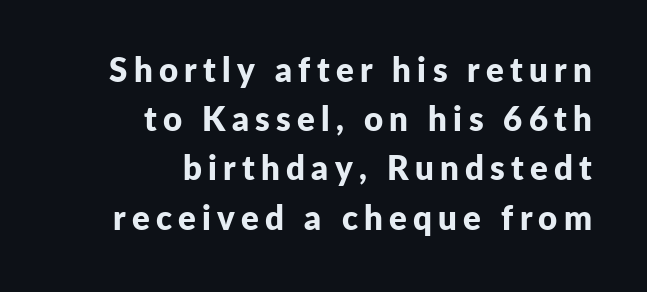
Q: Is the text bold? A: Yes.
Q: Is the text italic (slanted)? A: No, it is upright.
Q: Is the typeface a serif or a sans-serif typeface? A: Sans-serif.
Q: Is the text underlined? A: No.
Q: How is the paragraph aligned? A: Right-aligned.
Q: Is the spacing between lines tight, normal or loose? A: Normal.
Q: Width (condensed, normal, or wide)? A: Normal.
Q: Stroke contrast? A: Low.
Q: x-height? A: Medium.
Q: Monospaced? A: No.
